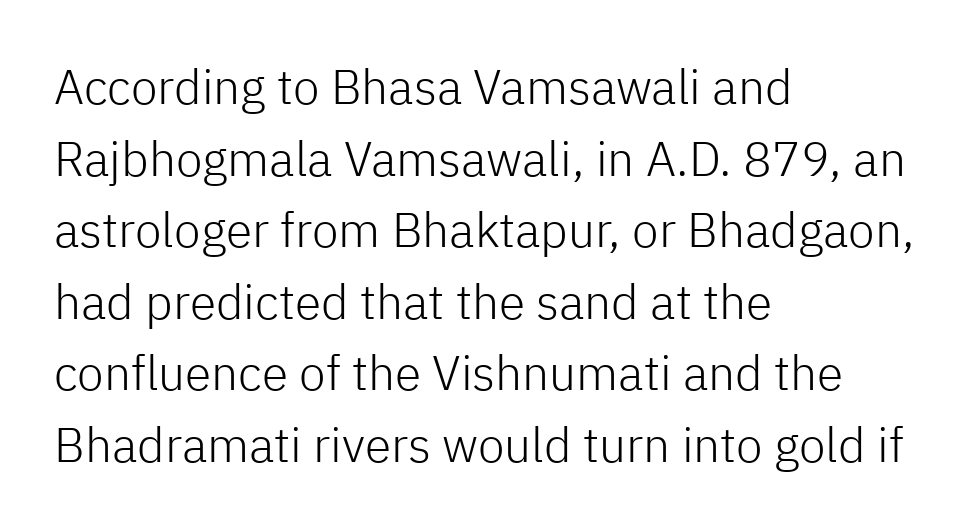
Q: Is the text bold? A: No.
Q: Is the text italic (slanted)? A: No, it is upright.
Q: Is the typeface a serif or a sans-serif typeface? A: Sans-serif.
Q: Is the text underlined? A: No.
Q: How is the paragraph aligned? A: Left-aligned.
Q: Is the spacing between letters normal or unusually wide? A: Normal.
Q: Is the spacing between lines tight, normal or loose? A: Normal.
Q: Width (condensed, normal, or wide)? A: Normal.
Q: Stroke contrast? A: Low.
Q: x-height? A: Medium.
Q: Monospaced? A: No.
